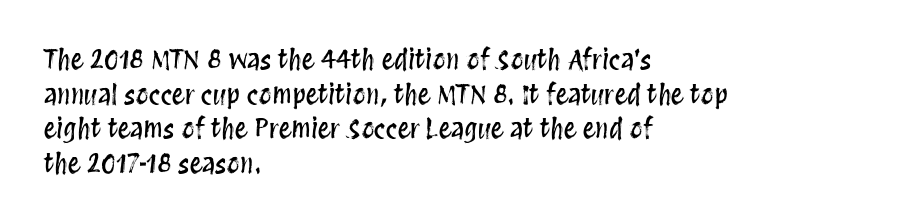
Reading down the block, your eye returns to a fixed left position each line. The line-height multiplier appears to be the usual default. Anything drawn beneath the words? Only blank space. Nope, not italic — everything's standing straight. No extra tracking has been applied to these lines.
